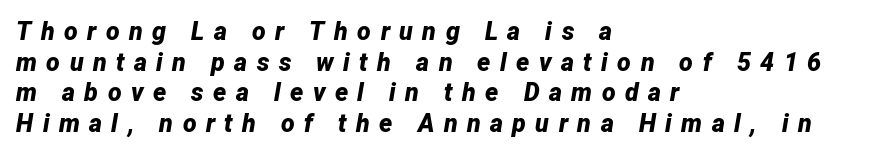
{"italic": "yes", "lean": "right", "slant_degrees": 12, "bold": "yes", "underline": "no", "align": "left", "line_spacing_ratio": 1.23, "letter_spacing": "wide", "letter_spacing_em": 0.38, "glyph_px": 25}
